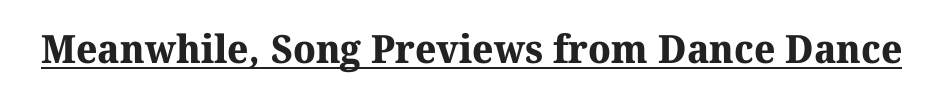
{"serif": "yes", "bold": "yes", "weight": "bold", "width": "normal", "stroke_contrast": "medium", "x_height": "medium", "monospaced": "no", "underline": "yes", "letter_spacing": "normal", "letter_spacing_em": 0.0, "glyph_px": 39}
